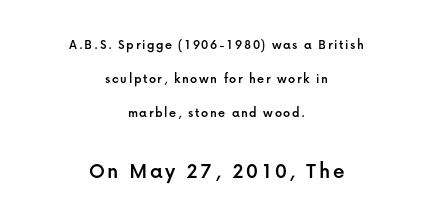
This sample trades compactness for vertical openness between lines. Type without underlining. Is the lower block the larger one? Yes — the lower block carries the bigger type. The text block is weighted toward neither margin, spreading evenly from the middle. Characters remain perfectly vertical along every line.
